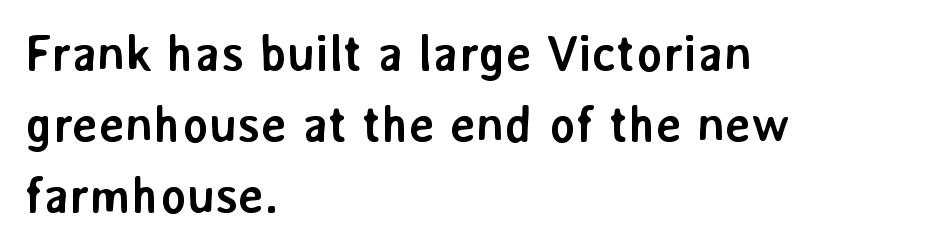
Students, this is bold: see how much ink each stroke carries. The letters stand upright; this is a roman face. The strip under each line holds only bare page. Honestly, the letter spacing is just normal — you wouldn't notice it.
